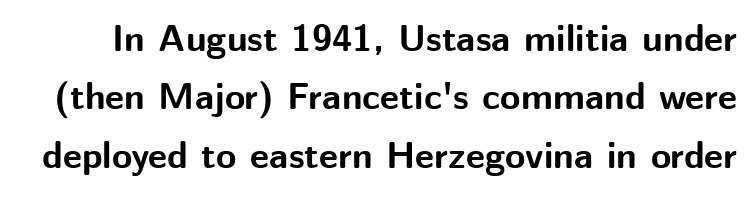
Characters follow at the spacing the type designer built in. These lines were composed using upright roman letters. A bare baseline throughout the passage. The letters advance in unequal steps, a hallmark of proportional type. The rendering shows plain stroke endings on the letterforms — a sans-serif design.
